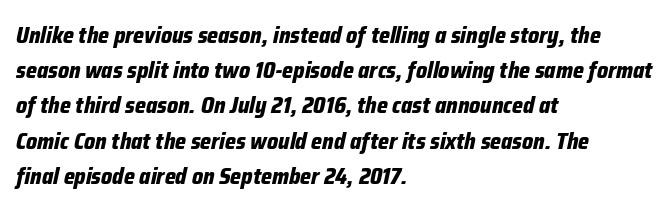
{"italic": "yes", "lean": "right", "slant_degrees": 12, "bold": "yes", "underline": "no", "align": "left", "line_spacing": "normal", "line_spacing_ratio": 1.53, "letter_spacing": "normal", "letter_spacing_em": 0.0, "glyph_px": 23}
